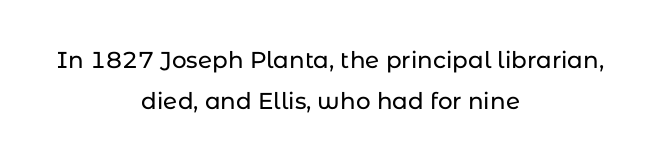
The specimen omits any rule beneath the text block's lines. Does the copy run flush right? No — it is centered line by line. Tracking value appears to be zero — textbook default spacing. If you drew a line through each stem, it would be perfectly vertical.
